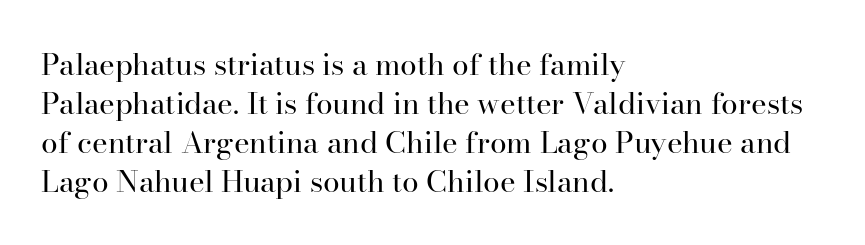
Honestly, the letter spacing is just normal — you wouldn't notice it. Looks like regular typesetting: each glyph gets only the width it needs. These lines sit exactly where default settings would place them. Quick note: underline off. All the whitespace from short lines collects on the right. This reads as an unemphasized weight, regular at the heaviest.
